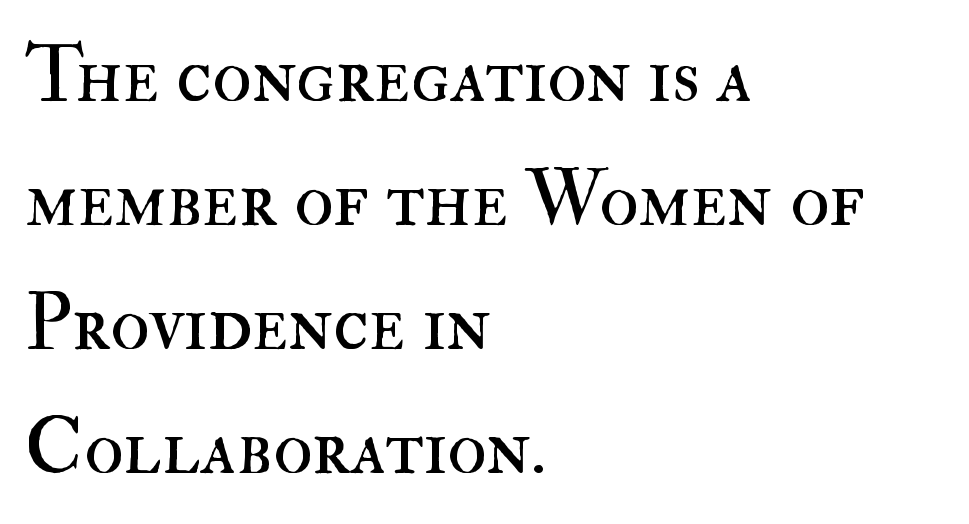
These lines are set flush left with a ragged right edge. Heaviness? Minimal to ordinary, like unemphasized prose. The face used here is proportionally spaced, like ordinary book or web type. In terms of leading, this rendering sits right in the middle. Only glyphs here, with clear space below each row. Here the glyphs are tracked normally, forming tight word shapes.
